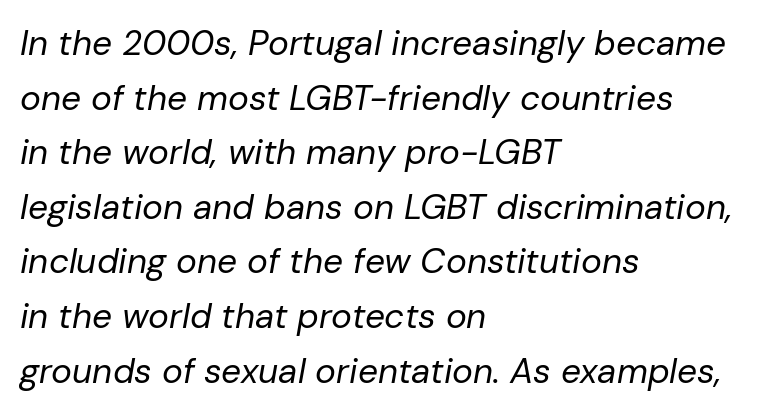
{"italic": "yes", "lean": "right", "slant_degrees": 10, "bold": "no", "weight": "regular", "width": "normal", "stroke_contrast": "low", "x_height": "medium", "monospaced": "no", "underline": "no", "align": "left", "line_spacing": "normal", "line_spacing_ratio": 1.56, "letter_spacing": "normal", "letter_spacing_em": 0.0, "glyph_px": 35}
